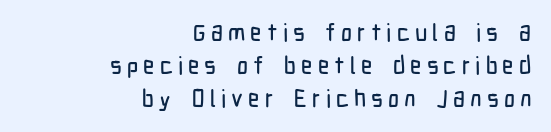
Q: Is the text italic (slanted)? A: No, it is upright.
Q: Is the text underlined? A: No.
Q: How is the paragraph aligned? A: Right-aligned.
Q: Is the spacing between letters normal or unusually wide? A: Unusually wide.
Q: Is the spacing between lines tight, normal or loose? A: Normal.
